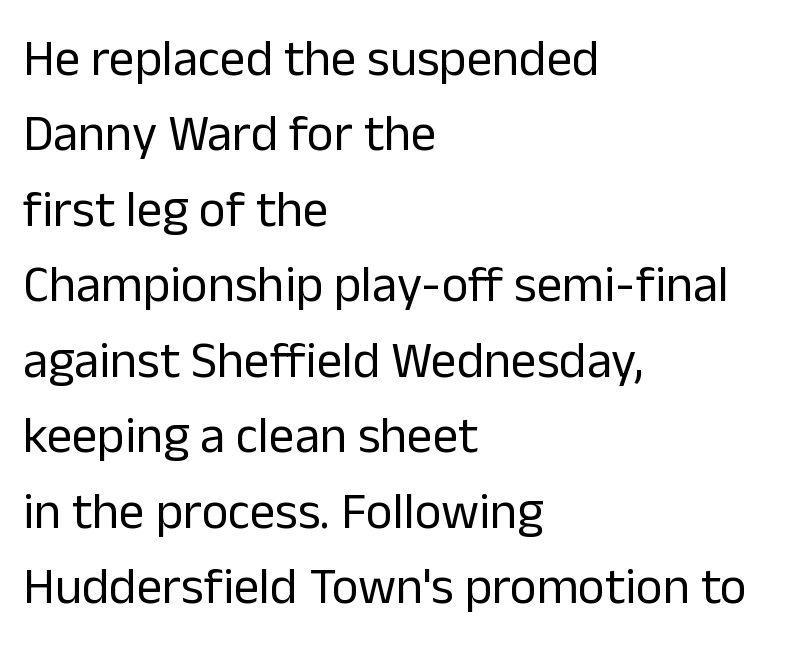
Q: Is the text bold? A: No.
Q: Is the text italic (slanted)? A: No, it is upright.
Q: Is the typeface a serif or a sans-serif typeface? A: Sans-serif.
Q: Is the text underlined? A: No.
Q: How is the paragraph aligned? A: Left-aligned.
Q: Is the spacing between letters normal or unusually wide? A: Normal.
Q: Is the spacing between lines tight, normal or loose? A: Normal.
Q: Width (condensed, normal, or wide)? A: Normal.
Q: Stroke contrast? A: Low.
Q: x-height? A: Medium.
Q: Monospaced? A: No.
